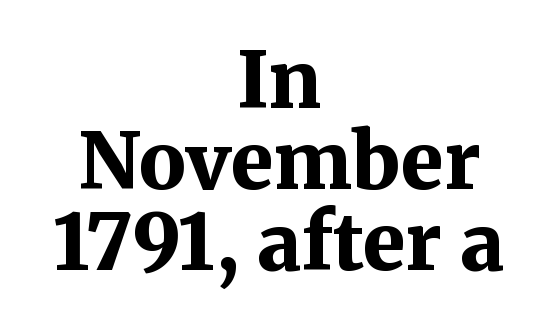
Q: Is the text bold? A: Yes.
Q: Is the text italic (slanted)? A: No, it is upright.
Q: Is the typeface a serif or a sans-serif typeface? A: Serif.
Q: Is the text underlined? A: No.
Q: How is the paragraph aligned? A: Centered.
Q: Is the spacing between letters normal or unusually wide? A: Normal.
Q: Is the spacing between lines tight, normal or loose? A: Tight.
Q: Width (condensed, normal, or wide)? A: Normal.
Q: Stroke contrast? A: Medium.
Q: x-height? A: Medium.
Q: Monospaced? A: No.
